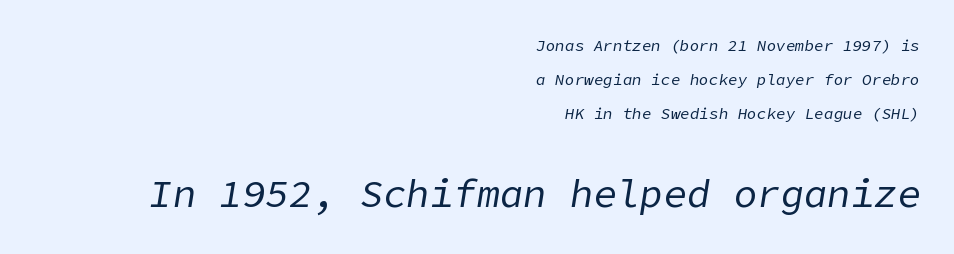
{"italic": "yes", "lean": "right", "slant_degrees": 9, "bold": "no", "weight": "regular", "width": "normal", "stroke_contrast": "low", "x_height": "medium", "underline": "no", "align": "right", "line_spacing": "loose", "line_spacing_ratio": 2.13, "letter_spacing": "normal", "letter_spacing_em": 0.0, "larger_block": "second", "size_ratio": 2.44, "glyph_px": 39}
